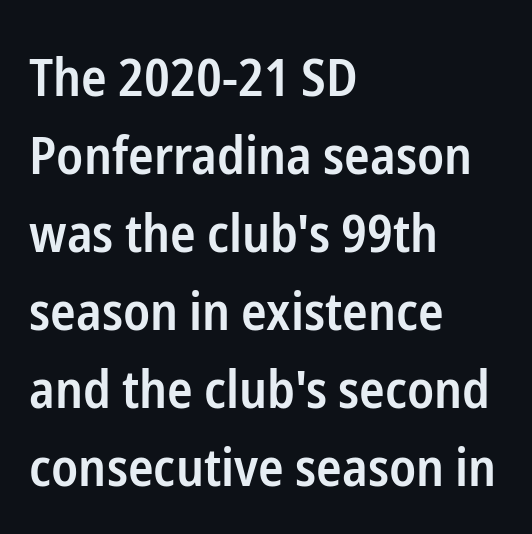
The image shows 53 px semibold, condensed sans-serif type, upright; set left-aligned, normal line spacing (1.47x), normal letter spacing, not underlined; low stroke contrast and a medium x-height.
